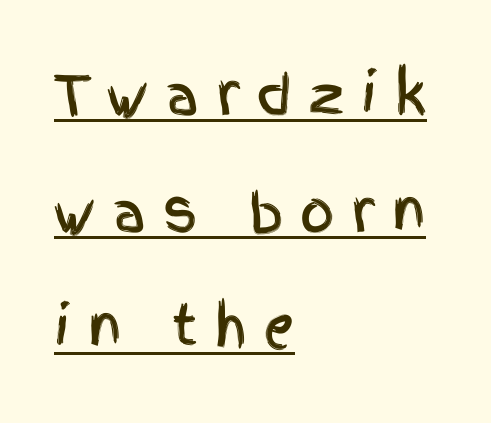
The image shows 54 px condensed sans-serif type, upright; set left-aligned, loose line spacing (2.16x), unusually wide letter spacing (+0.3 em), underlined; a large x-height.
